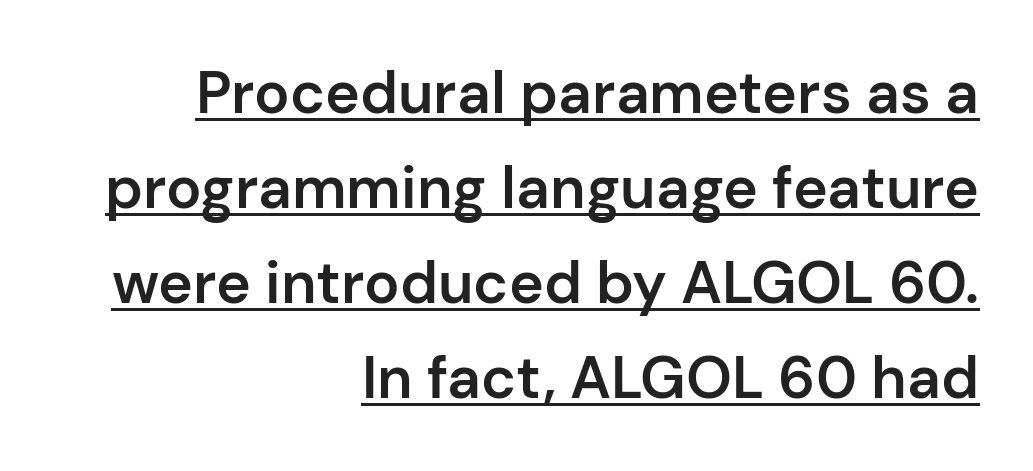
Q: Is the text bold? A: Semi-bold.
Q: Is the text italic (slanted)? A: No, it is upright.
Q: Is the typeface a serif or a sans-serif typeface? A: Sans-serif.
Q: Is the text underlined? A: Yes.
Q: How is the paragraph aligned? A: Right-aligned.
Q: Is the spacing between letters normal or unusually wide? A: Normal.
Q: Is the spacing between lines tight, normal or loose? A: Normal.
Q: Width (condensed, normal, or wide)? A: Normal.
Q: Stroke contrast? A: Low.
Q: x-height? A: Medium.
Q: Monospaced? A: No.
